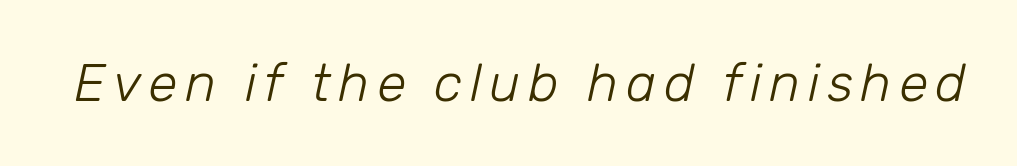
{"italic": "yes", "lean": "right", "slant_degrees": 12, "bold": "no", "weight": "light", "width": "normal", "stroke_contrast": "low", "x_height": "medium", "monospaced": "no", "underline": "no", "glyph_px": 53}
